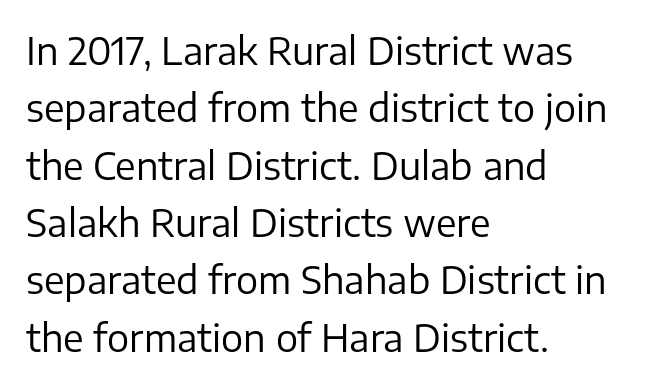
Anything drawn beneath the words? Only blank space. Each word holds together tightly as a unit, with standard inter-letter gaps. The type family on display is of the sans-serif kind. Note the varied advance widths — an 'i' is clearly narrower than an 'm'.
